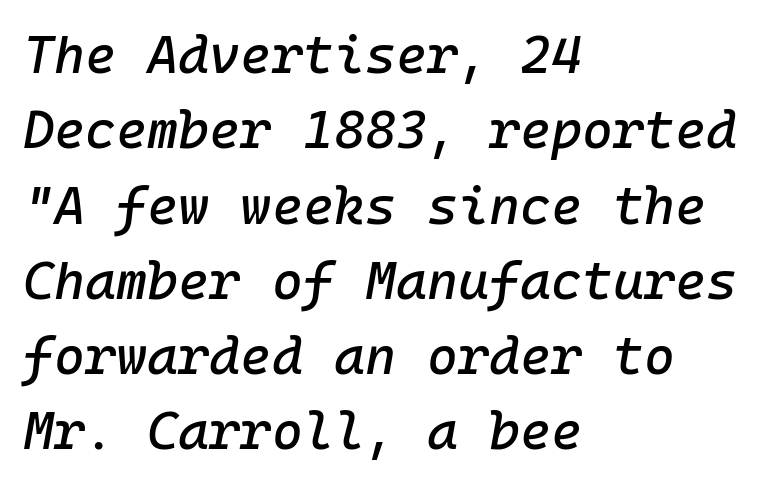
{"italic": "yes", "lean": "right", "slant_degrees": 10, "width": "normal", "stroke_contrast": "low", "x_height": "medium", "underline": "no", "align": "left", "line_spacing": "normal", "line_spacing_ratio": 1.42, "letter_spacing": "normal", "letter_spacing_em": 0.0, "glyph_px": 53}
